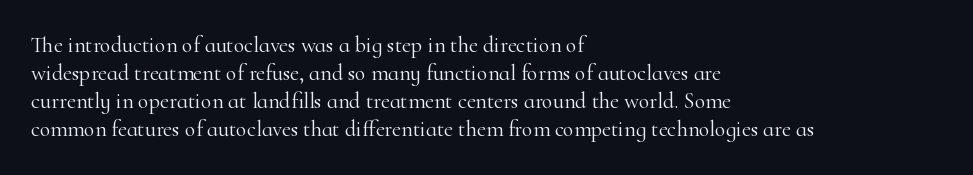
Q: Is the text bold? A: No.
Q: Is the text italic (slanted)? A: No, it is upright.
Q: Is the text underlined? A: No.
Q: How is the paragraph aligned? A: Left-aligned.
Q: Is the spacing between letters normal or unusually wide? A: Normal.
Q: Is the spacing between lines tight, normal or loose? A: Normal.
